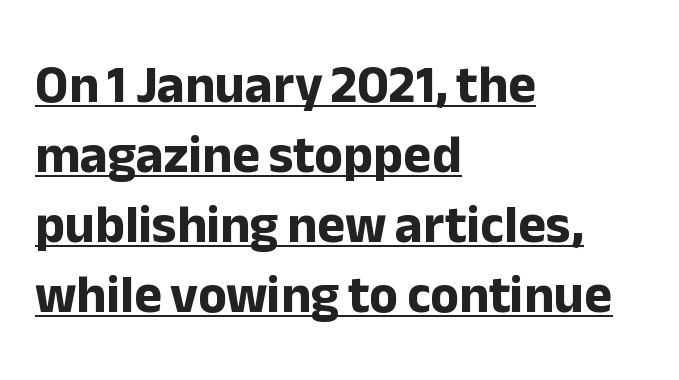
Like a heading marked for emphasis, these lines bear an underscore. The letters carry no serifs — their stems end cleanly without finishing strokes. Students, observe: this is what conventionally led text looks like. Notice how thick the strokes are: this is what a full bold looks like.
